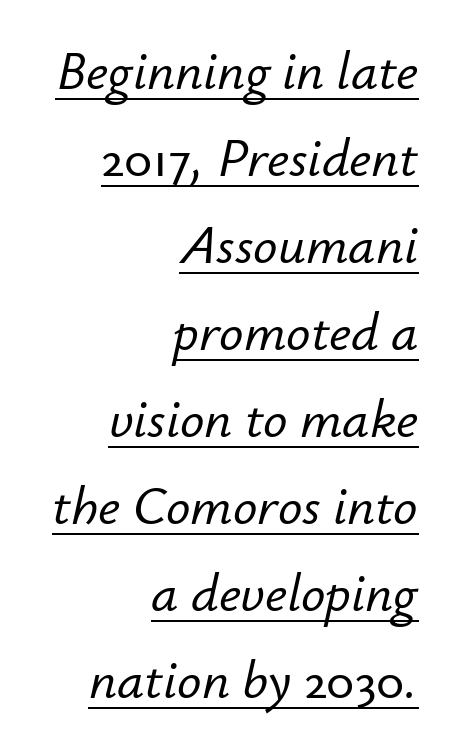
{"italic": "yes", "lean": "right", "slant_degrees": 12, "width": "normal", "stroke_contrast": "low", "x_height": "small", "monospaced": "no", "underline": "yes", "align": "right", "line_spacing": "normal", "line_spacing_ratio": 1.61, "letter_spacing": "normal", "letter_spacing_em": 0.0, "glyph_px": 54}
